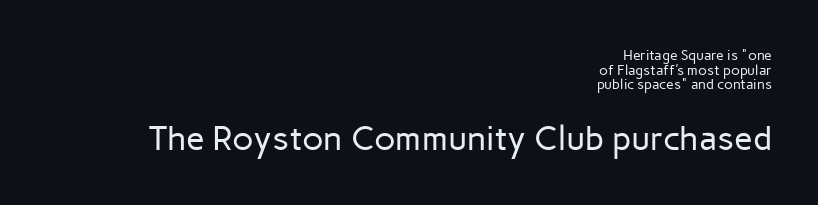
{"serif": "no", "italic": "no", "bold": "no", "weight": "regular", "width": "normal", "stroke_contrast": "low", "x_height": "medium", "monospaced": "no", "underline": "no", "align": "right", "line_spacing": "tight", "line_spacing_ratio": 1.04, "letter_spacing": "normal", "letter_spacing_em": 0.0, "larger_block": "second", "size_ratio": 2.43, "glyph_px": 34}
